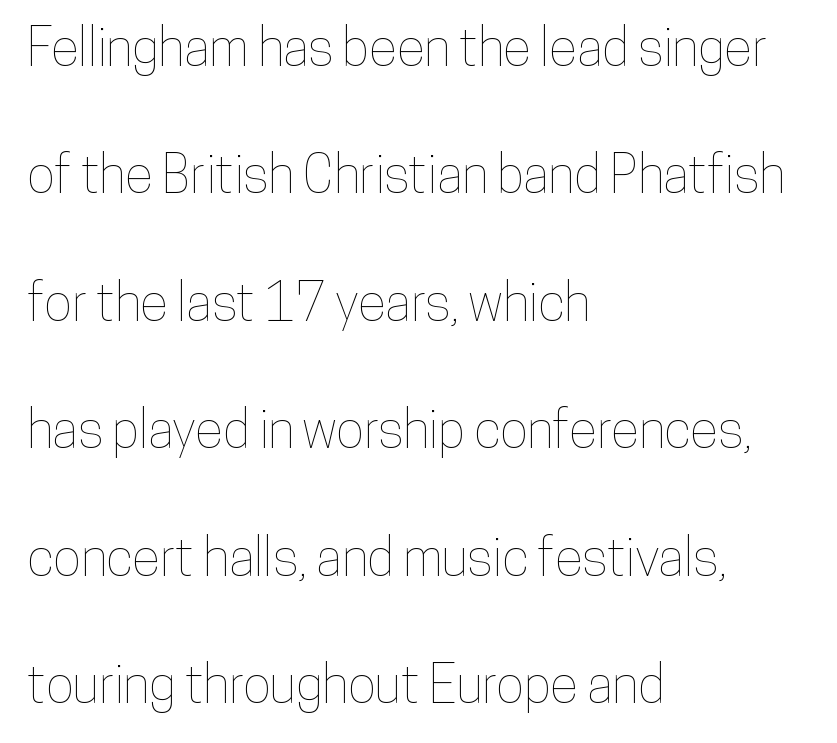
The image shows 52 px condensed type, upright; set left-aligned, loose line spacing (2.45x), normal letter spacing, not underlined; low stroke contrast and a medium x-height.
